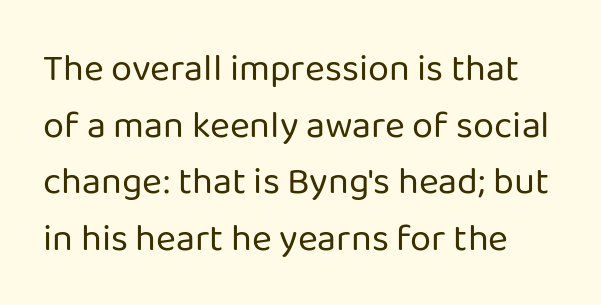
The image shows 38 px regular-weight sans-serif type, upright; set normal line spacing (1.49x), normal letter spacing, not underlined; low stroke contrast and a medium x-height.
